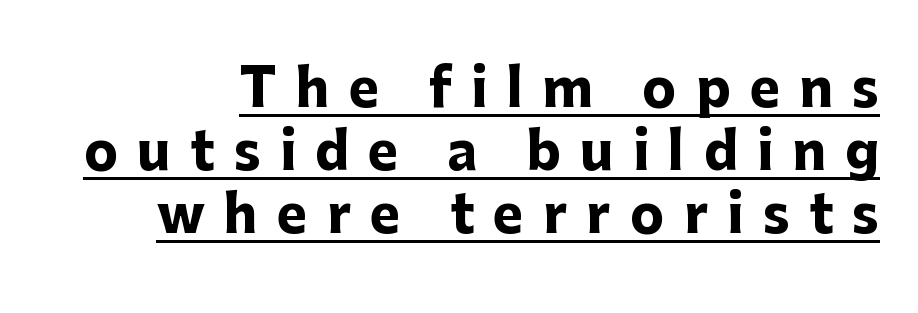
This is sans-serif lettering, the kind often seen on screens and signage. Set as a true bold cut, around the 700 mark. Think of a printed novel: that variable character pitch is what you see here. The sample's only ornament is a line tracing under the words. The letters stand upright; this is a roman face.
